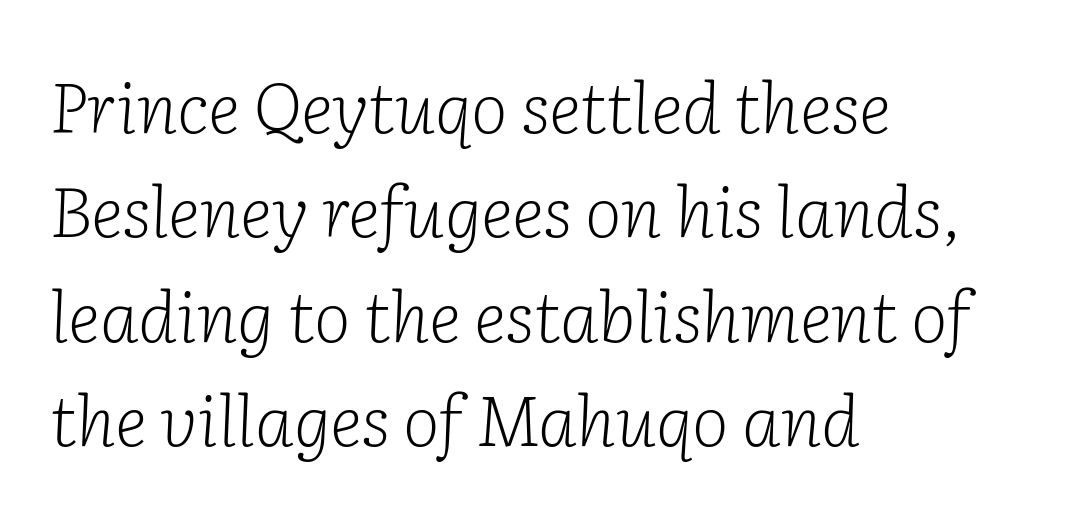
Q: Is the text bold? A: No.
Q: Is the text italic (slanted)? A: Yes, it leans right by about 2 degrees.
Q: Is the typeface a serif or a sans-serif typeface? A: Serif.
Q: Is the text underlined? A: No.
Q: How is the paragraph aligned? A: Left-aligned.
Q: Is the spacing between letters normal or unusually wide? A: Normal.
Q: Is the spacing between lines tight, normal or loose? A: Normal.
Q: Width (condensed, normal, or wide)? A: Normal.
Q: Stroke contrast? A: Low.
Q: x-height? A: Medium.
Q: Monospaced? A: No.
